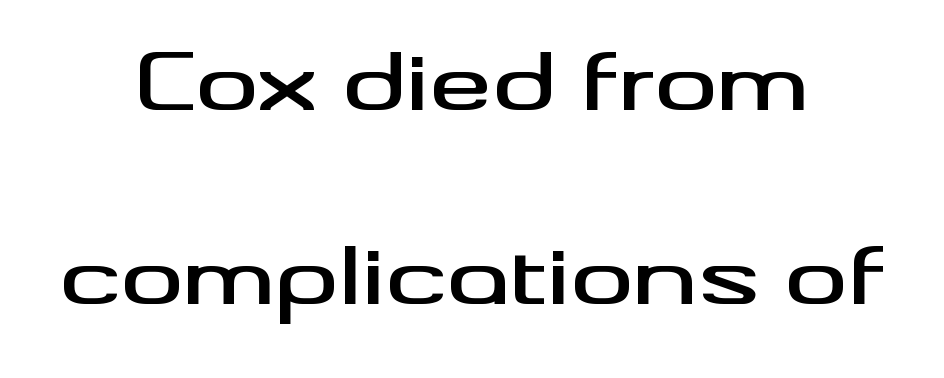
{"serif": "no", "italic": "no", "width": "wide", "stroke_contrast": "medium", "x_height": "small", "monospaced": "no", "underline": "no", "align": "center", "line_spacing": "loose", "line_spacing_ratio": 2.49, "letter_spacing": "normal", "letter_spacing_em": 0.0, "glyph_px": 78}
